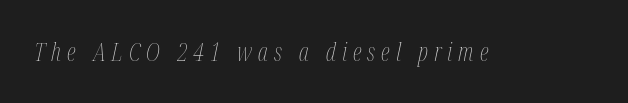
Q: Is the text bold? A: No.
Q: Is the text italic (slanted)? A: Yes, it leans right by about 12 degrees.
Q: Is the text underlined? A: No.
Q: Is the spacing between letters normal or unusually wide? A: Unusually wide.
